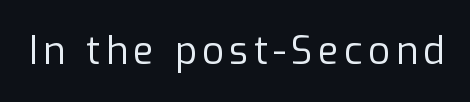
Q: Is the text bold? A: No.
Q: Is the text italic (slanted)? A: No, it is upright.
Q: Is the typeface a serif or a sans-serif typeface? A: Sans-serif.
Q: Is the text underlined? A: No.
Q: Width (condensed, normal, or wide)? A: Normal.
Q: Stroke contrast? A: Low.
Q: x-height? A: Medium.
Q: Monospaced? A: No.
